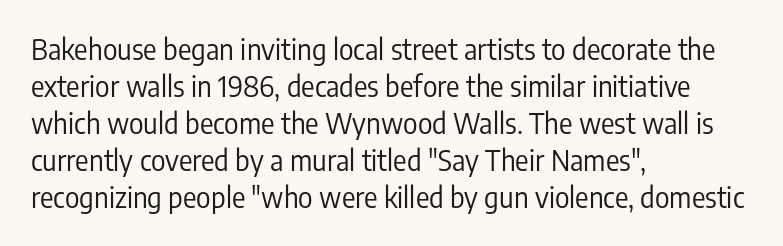
{"serif": "no", "italic": "no", "bold": "no", "weight": "regular", "width": "condensed", "stroke_contrast": "low", "x_height": "medium", "monospaced": "no", "underline": "no", "align": "left", "line_spacing": "normal", "line_spacing_ratio": 1.32, "letter_spacing": "normal", "letter_spacing_em": 0.0, "glyph_px": 28}
